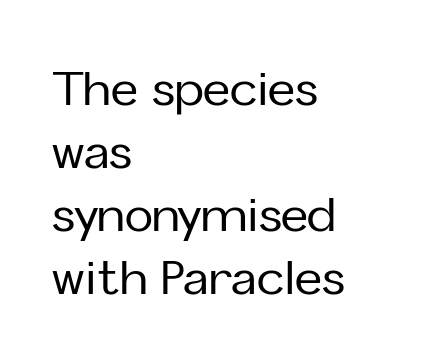
This sample keeps an unexceptional amount of space between lines. Think of a printed novel: that variable character pitch is what you see here. The face used here is rendered with its standard letterfit. Is the block centered? No — it sits flush against the left margin. A bare baseline throughout the passage. Designer's note — italics off, roman on.
